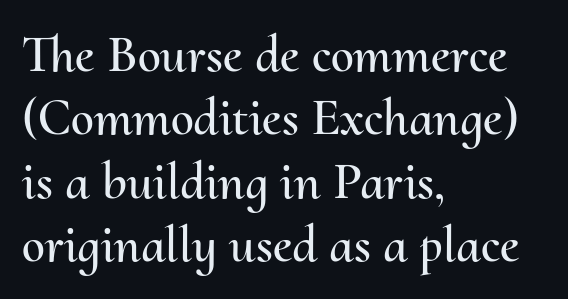
Where is the straight margin? On the left. Between one letter and the next there's only the usual sliver of space. These lines were composed using upright roman letters. Check under the words: just untouched page. You could not count columns in this text — the font is proportionally spaced.
